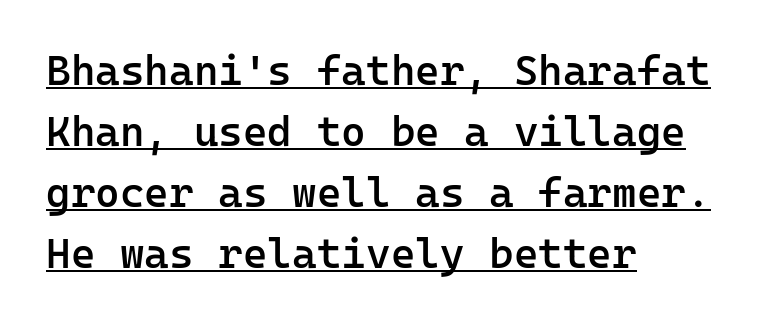
{"serif": "no", "italic": "no", "bold": "semi", "weight": "semibold", "width": "normal", "stroke_contrast": "low", "x_height": "medium", "monospaced": "yes", "underline": "yes", "align": "left", "line_spacing": "normal", "line_spacing_ratio": 1.45, "letter_spacing": "normal", "letter_spacing_em": 0.0, "glyph_px": 42}
